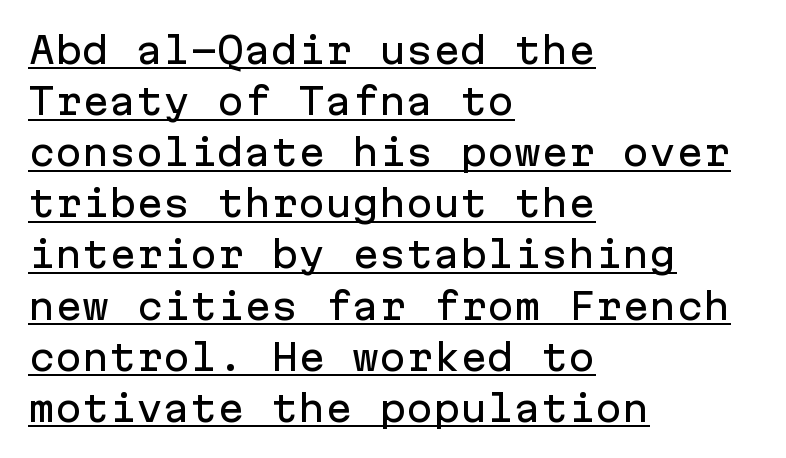
{"serif": "no", "italic": "no", "width": "normal", "stroke_contrast": "low", "x_height": "medium", "monospaced": "yes", "underline": "yes", "align": "left", "line_spacing": "normal", "line_spacing_ratio": 1.42, "letter_spacing": "normal", "letter_spacing_em": 0.0, "glyph_px": 36}
